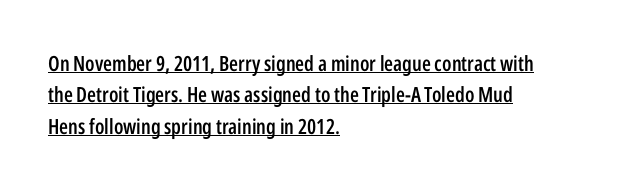
Q: Is the text bold? A: Semi-bold.
Q: Is the text italic (slanted)? A: No, it is upright.
Q: Is the text underlined? A: Yes.
Q: How is the paragraph aligned? A: Left-aligned.
Q: Is the spacing between letters normal or unusually wide? A: Normal.
Q: Is the spacing between lines tight, normal or loose? A: Normal.
